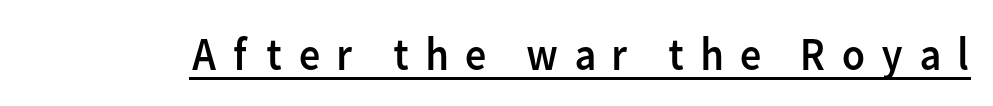
The image shows 47 px regular-weight sans-serif type, upright; set unusually wide letter spacing (+0.31 em), underlined; low stroke contrast and a medium x-height.
